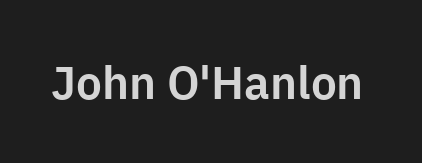
Nope, not italic — everything's standing straight. There is no visible air inserted between adjacent glyphs. A typesetter would label this face a sans. This rendering features lettering with no underline.
